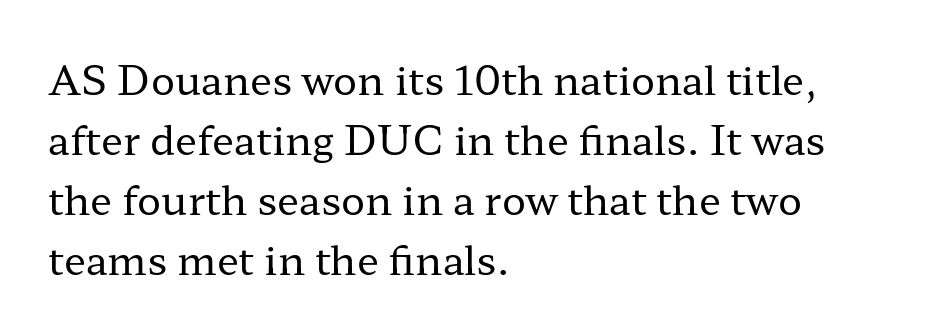
The image shows 40 px regular-weight, wide serif type, upright; set left-aligned, normal line spacing (1.5x), normal letter spacing, not underlined; low stroke contrast and a medium x-height.
